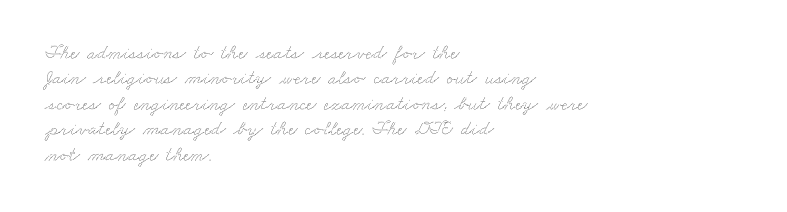
The gaps between neighbouring characters are ordinary and unremarkable. Interline gaps are of average width in this sample. One-word summary of the alignment: left. The gap between lines stays unmarked.
